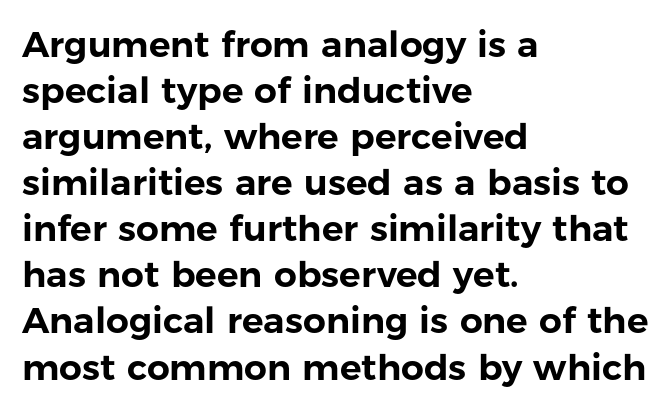
Q: Is the text italic (slanted)? A: No, it is upright.
Q: Is the typeface a serif or a sans-serif typeface? A: Sans-serif.
Q: Is the text underlined? A: No.
Q: How is the paragraph aligned? A: Left-aligned.
Q: Is the spacing between letters normal or unusually wide? A: Normal.
Q: Is the spacing between lines tight, normal or loose? A: Normal.
Q: Width (condensed, normal, or wide)? A: Normal.
Q: Stroke contrast? A: Low.
Q: x-height? A: Medium.
Q: Monospaced? A: No.
